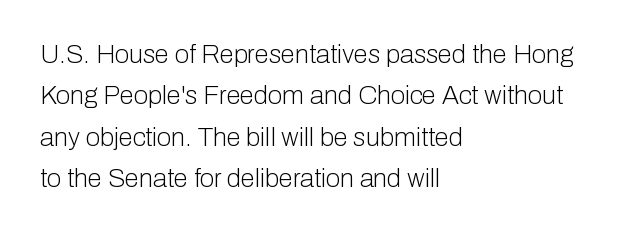
Each stroke keeps to a modest, everyday thickness or less. Whoever set this chose a conventional vertical rhythm. Caption: multi-line text, flush left, ragged right. Underlining? Definitely not there.
